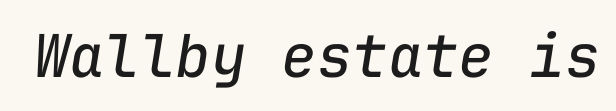
Fixed-width glyphs throughout — classic coding-font behaviour. The characters are drawn with everyday or finer stroke widths. Italic? Definitely — the glyphs are oblique. Glyph-to-glyph distance matches everyday printed text. Plain, unruled lines of type.
